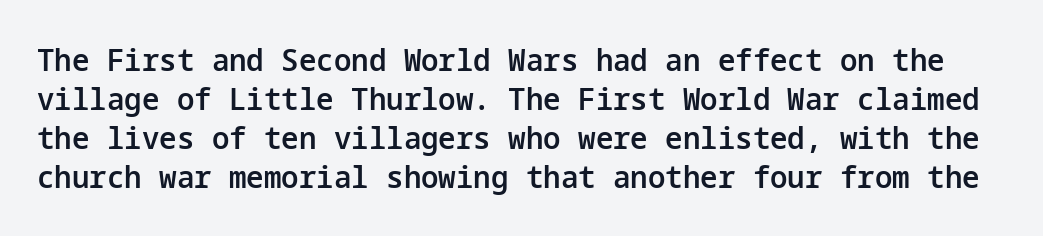
The letters stand straight up with perfectly vertical stems. Observe the absence of serifs on each vertical stroke in this sample. Any mark beneath the type? The region is blank. This is moderately heavy type, rendered in semibold. The tracking reads as untouched default to a designer's eye. The line-height multiplier appears to be the usual default.
